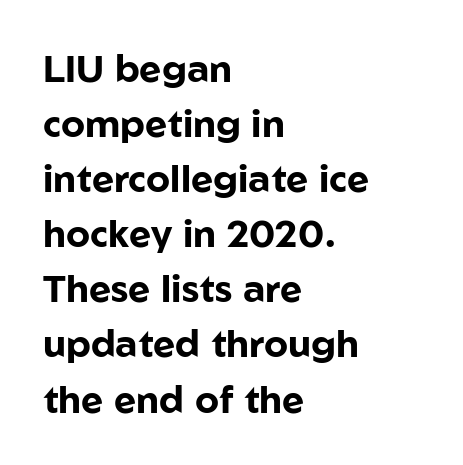
Q: Is the text bold? A: Yes.
Q: Is the text italic (slanted)? A: No, it is upright.
Q: Is the typeface a serif or a sans-serif typeface? A: Sans-serif.
Q: Is the text underlined? A: No.
Q: How is the paragraph aligned? A: Left-aligned.
Q: Is the spacing between letters normal or unusually wide? A: Normal.
Q: Is the spacing between lines tight, normal or loose? A: Normal.
Q: Width (condensed, normal, or wide)? A: Normal.
Q: Stroke contrast? A: Low.
Q: x-height? A: Medium.
Q: Monospaced? A: No.
